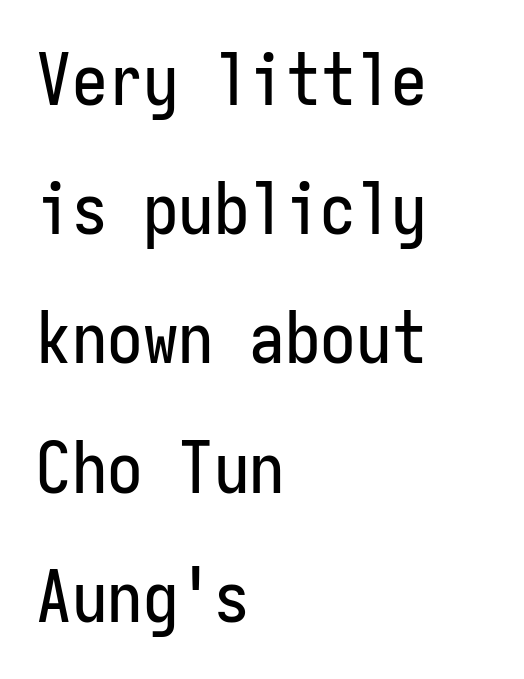
You could call the tracking neutral — neither tight nor loose. Check under the words: just untouched page. Here the designer chose a console-style face with uniform glyph widths. This sample is left-justified, so line endings fall wherever the words run out. A sans-serif font was chosen for this passage.
